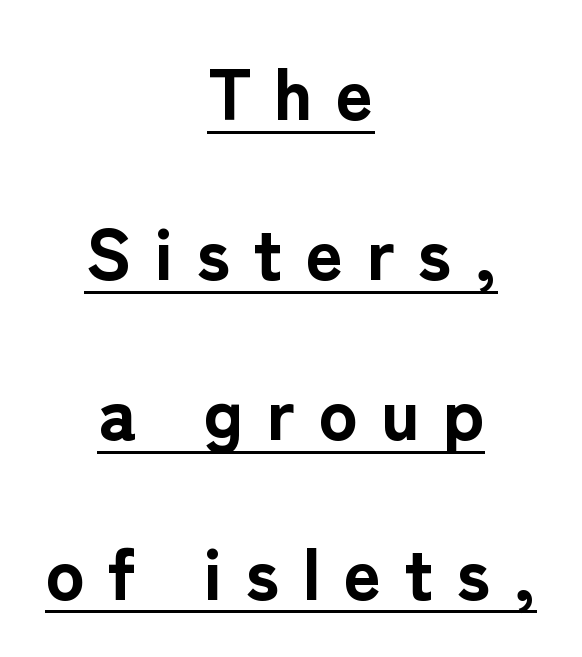
The image shows 73 px bold sans-serif type, upright; set centered, loose line spacing (2.19x), unusually wide letter spacing (+0.32 em), underlined; low stroke contrast and a medium x-height.
